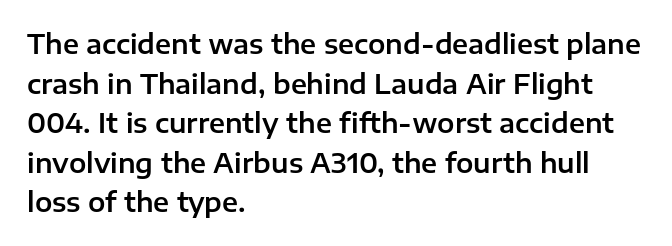
Interline gaps are of average width in this sample. The type sits square on the baseline with zero lean. Just letters on the line, the space beneath them empty. Students, note that the glyphs here touch the page at normal intervals. The rendering anchors every line to the left-hand side.
